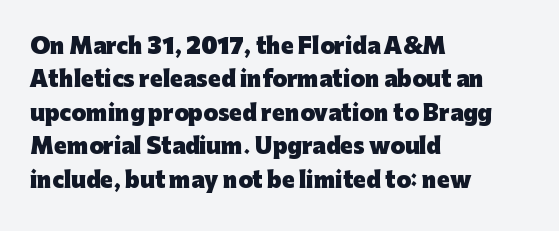
The image shows 21 px bold type, upright; set left-aligned, normal line spacing (1.59x), normal letter spacing, not underlined.
